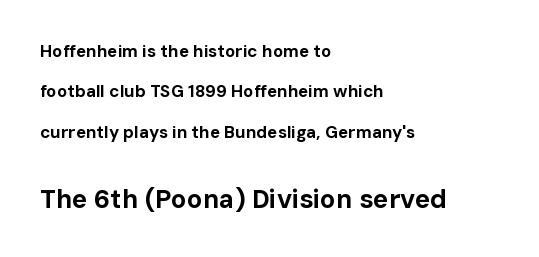
Q: Is the text bold? A: Yes.
Q: Is the text italic (slanted)? A: No, it is upright.
Q: Is the text underlined? A: No.
Q: How is the paragraph aligned? A: Left-aligned.
Q: Is the spacing between letters normal or unusually wide? A: Normal.
Q: Is the spacing between lines tight, normal or loose? A: Loose.
Q: Which block of text is set in a larger size, the first (top) or the second (bottom)? A: The second (bottom) one.
